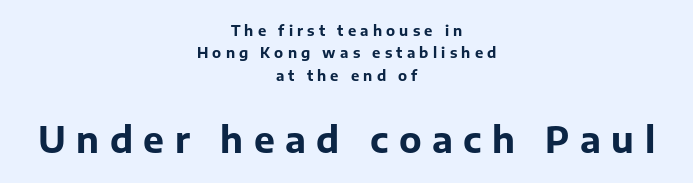
Looks like regular typesetting: each glyph gets only the width it needs. If you measured baseline to baseline, you'd find a middling distance. Compare the two chunks: the lower has the greater cap height. The type sits square on the baseline with zero lean. The zone under the glyphs is completely vacant. Set as a true bold cut, around the 700 mark.
